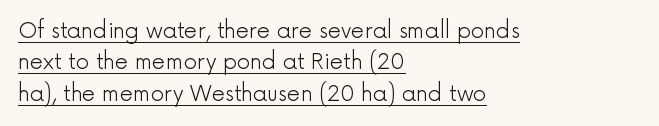
Q: Is the text bold? A: No.
Q: Is the text italic (slanted)? A: No, it is upright.
Q: Is the text underlined? A: Yes.
Q: How is the paragraph aligned? A: Left-aligned.
Q: Is the spacing between letters normal or unusually wide? A: Normal.
Q: Is the spacing between lines tight, normal or loose? A: Normal.
